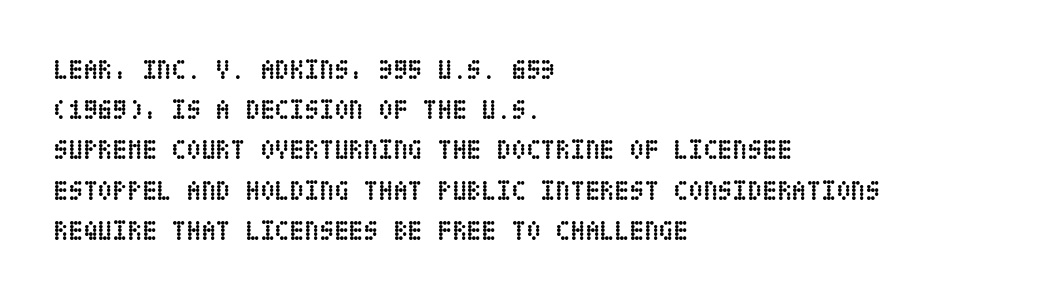
The image shows 27 px bold type, upright; set left-aligned, normal line spacing (1.49x), normal letter spacing, not underlined.
